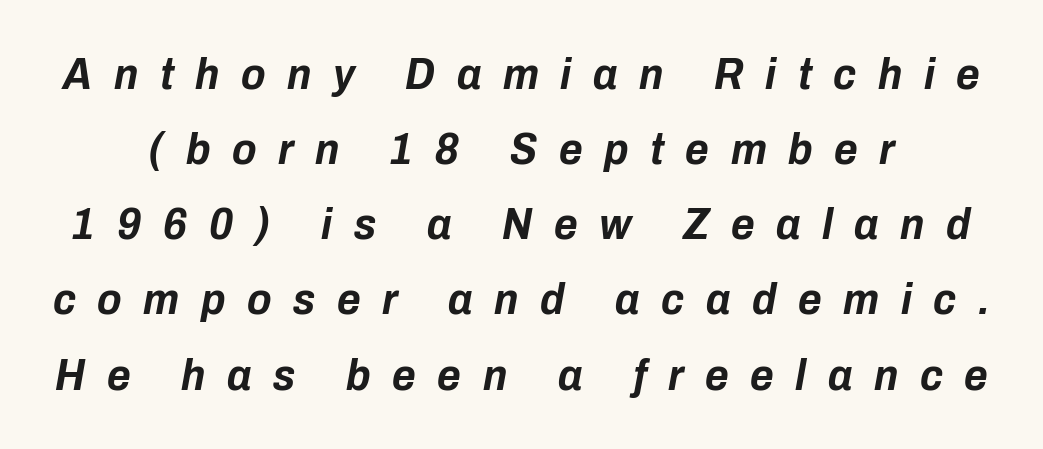
Q: Is the text bold? A: Yes.
Q: Is the text italic (slanted)? A: Yes, it leans right by about 10 degrees.
Q: Is the text underlined? A: No.
Q: Is the spacing between letters normal or unusually wide? A: Unusually wide.
Q: Is the spacing between lines tight, normal or loose? A: Normal.
Q: Width (condensed, normal, or wide)? A: Condensed.
Q: Stroke contrast? A: Low.
Q: x-height? A: Medium.
Q: Monospaced? A: No.
